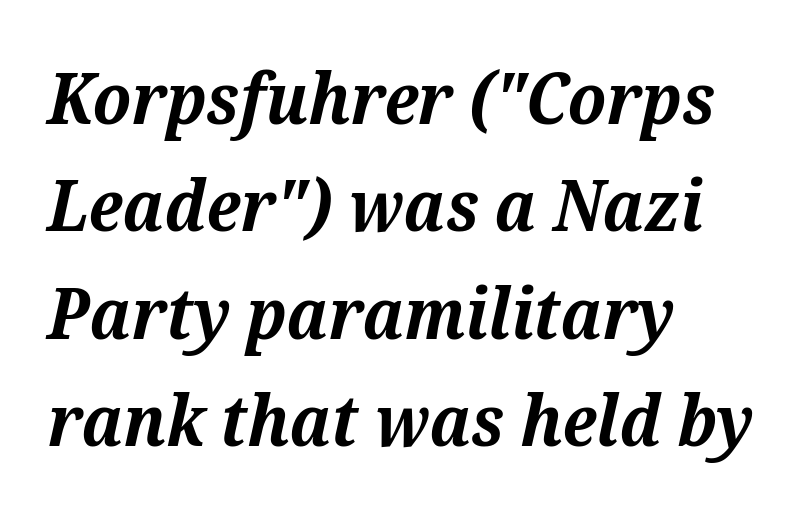
Q: Is the text bold? A: Yes.
Q: Is the text italic (slanted)? A: Yes, it leans right by about 12 degrees.
Q: Is the typeface a serif or a sans-serif typeface? A: Serif.
Q: Is the text underlined? A: No.
Q: How is the paragraph aligned? A: Left-aligned.
Q: Is the spacing between letters normal or unusually wide? A: Normal.
Q: Is the spacing between lines tight, normal or loose? A: Normal.
Q: Width (condensed, normal, or wide)? A: Normal.
Q: Stroke contrast? A: Medium.
Q: x-height? A: Medium.
Q: Monospaced? A: No.
